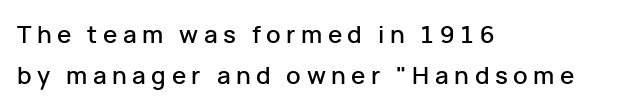
{"italic": "no", "underline": "no", "align": "left", "line_spacing_ratio": 1.72, "letter_spacing": "wide", "letter_spacing_em": 0.23, "glyph_px": 24}
